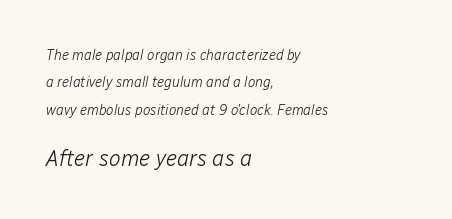
You could call the tracking neutral — neither tight nor loose. The passage shown is not bold in any degree. Looking at the ascenders, they clearly lean. Larger block? The one below; the one above is distinctly smaller. The foot of each line stays bare and open.
